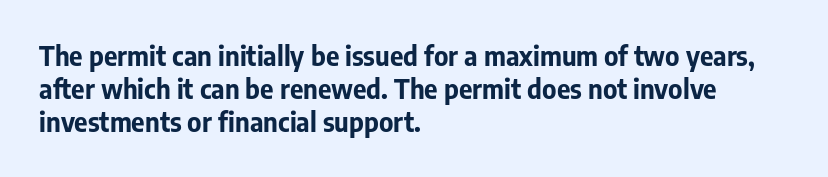
The image shows 26 px bold type, upright; set left-aligned, normal line spacing (1.26x), normal letter spacing, not underlined.
